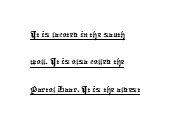
{"underline": "yes", "align": "left", "line_spacing": "normal", "line_spacing_ratio": 1.3, "letter_spacing": "normal", "letter_spacing_em": 0.0, "glyph_px": 21}
